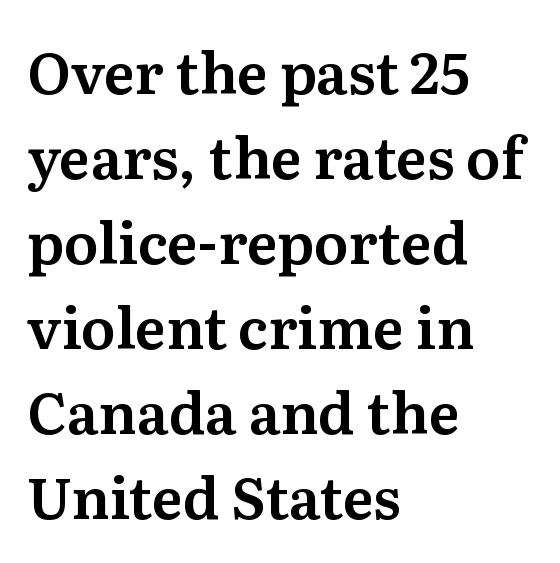
{"serif": "yes", "italic": "no", "width": "normal", "stroke_contrast": "medium", "x_height": "medium", "monospaced": "no", "underline": "no", "align": "left", "line_spacing": "normal", "line_spacing_ratio": 1.49, "letter_spacing": "normal", "letter_spacing_em": 0.0, "glyph_px": 57}
